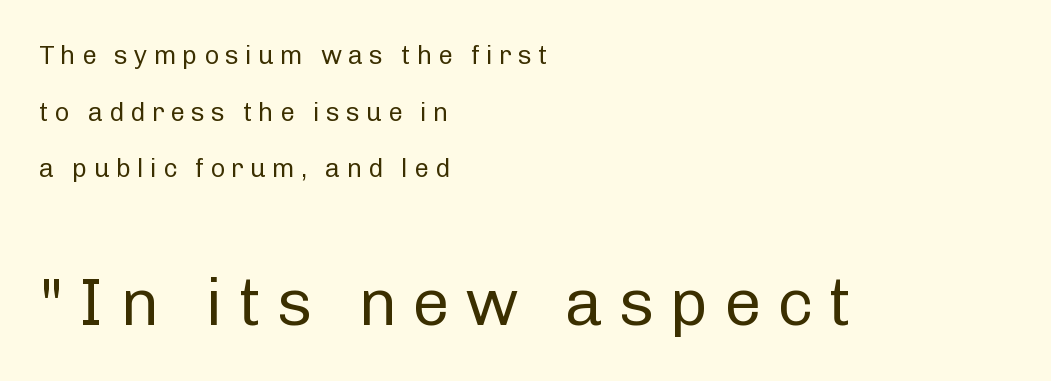
{"serif": "no", "italic": "no", "bold": "no", "weight": "regular", "width": "normal", "stroke_contrast": "low", "x_height": "medium", "monospaced": "no", "underline": "no", "align": "left", "line_spacing": "loose", "line_spacing_ratio": 2.18, "letter_spacing": "wide", "letter_spacing_em": 0.23, "larger_block": "second", "size_ratio": 2.54, "glyph_px": 66}
